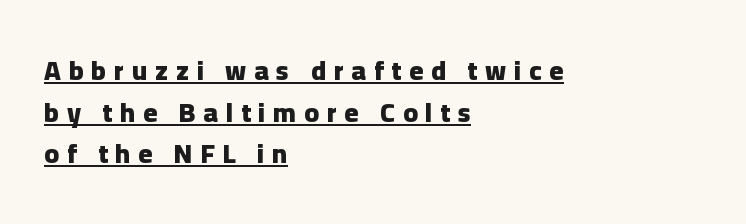
The image shows 27 px bold type, upright; set left-aligned, normal line spacing (1.54x), unusually wide letter spacing (+0.29 em), underlined.
